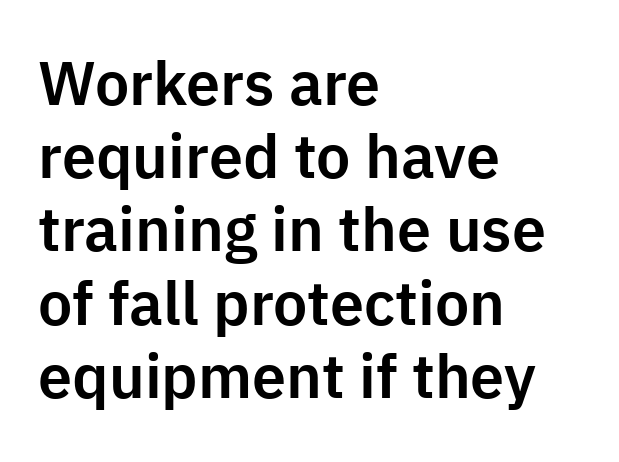
{"serif": "no", "italic": "no", "width": "normal", "stroke_contrast": "low", "x_height": "medium", "monospaced": "no", "underline": "no", "align": "left", "line_spacing_ratio": 1.2, "letter_spacing": "normal", "letter_spacing_em": 0.0, "glyph_px": 61}
